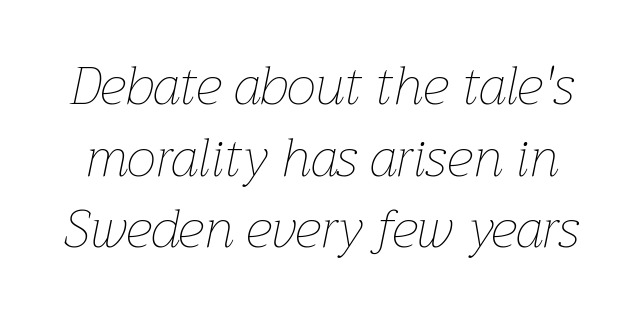
{"italic": "yes", "lean": "right", "slant_degrees": 12, "bold": "no", "weight": "thin", "width": "normal", "stroke_contrast": "low", "x_height": "medium", "monospaced": "no", "underline": "no", "line_spacing": "normal", "line_spacing_ratio": 1.35, "letter_spacing": "normal", "letter_spacing_em": 0.0, "glyph_px": 53}
